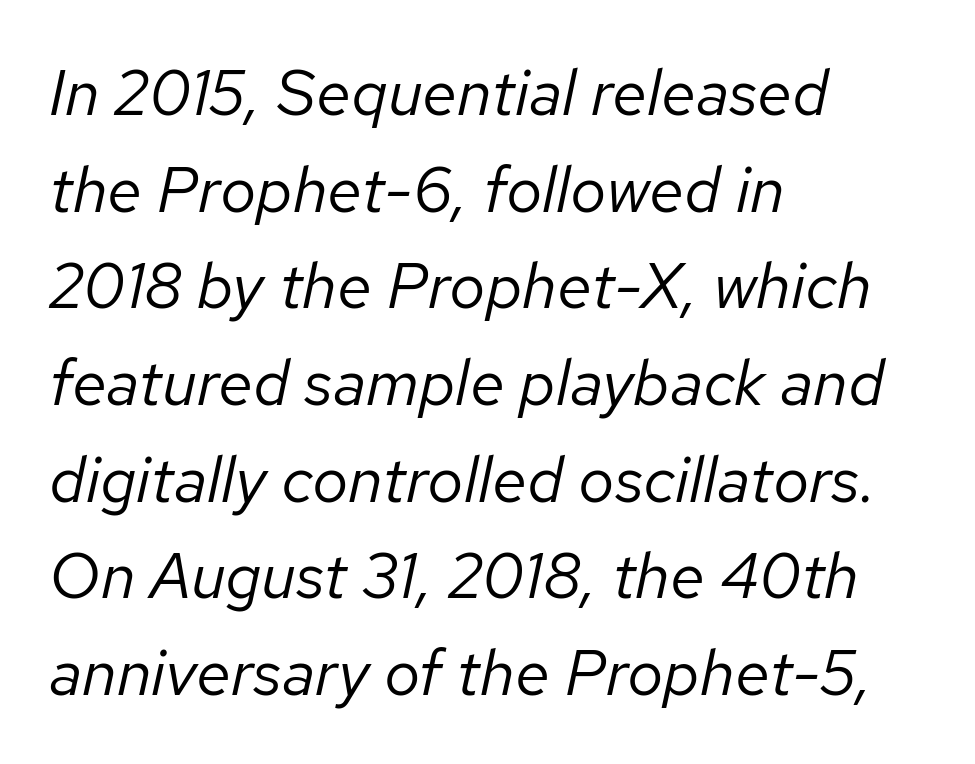
{"italic": "yes", "lean": "right", "slant_degrees": 12, "bold": "no", "weight": "regular", "width": "normal", "stroke_contrast": "low", "x_height": "medium", "monospaced": "no", "underline": "no", "align": "left", "line_spacing": "normal", "line_spacing_ratio": 1.51, "letter_spacing": "normal", "letter_spacing_em": 0.0, "glyph_px": 64}
